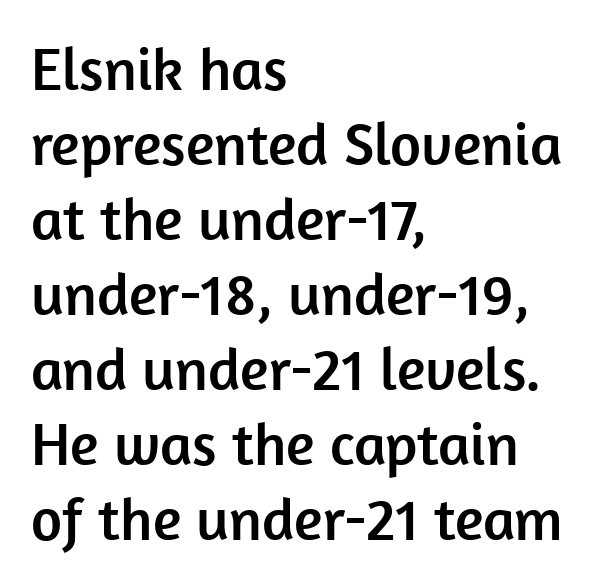
{"serif": "no", "italic": "no", "width": "normal", "stroke_contrast": "low", "x_height": "medium", "monospaced": "no", "underline": "no", "align": "left", "line_spacing": "normal", "line_spacing_ratio": 1.25, "letter_spacing": "normal", "letter_spacing_em": 0.0, "glyph_px": 60}
